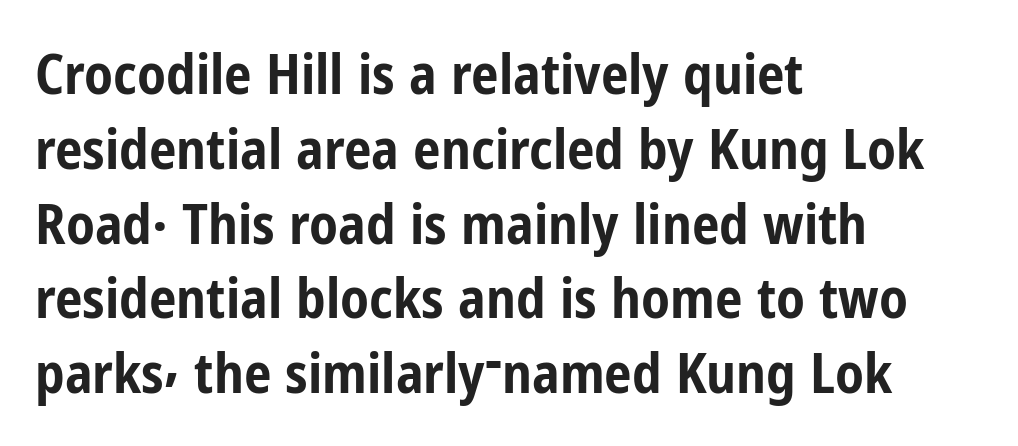
The image shows 55 px bold, condensed sans-serif type, upright; set left-aligned, normal line spacing (1.36x), normal letter spacing, not underlined; low stroke contrast and a medium x-height.
